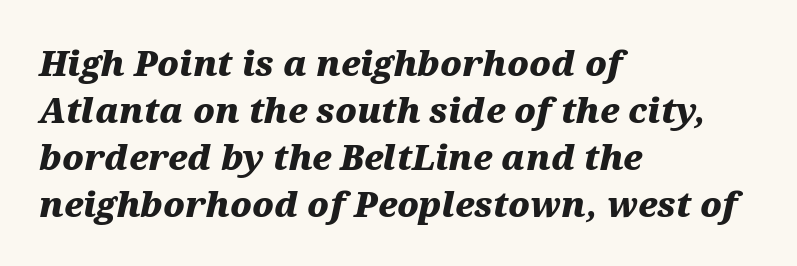
The image shows 34 px heavy, wide type, italic (leaning right); set left-aligned, normal line spacing (1.38x), normal letter spacing, not underlined; medium stroke contrast and a medium x-height.
